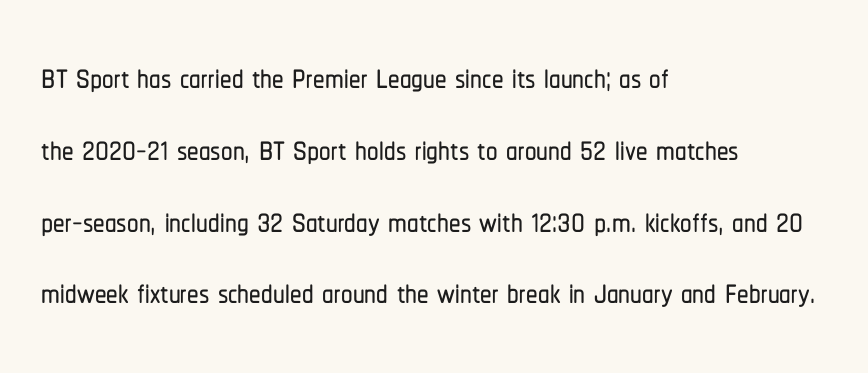
Serifs: no, the terminals of the letterforms are clean. The compositor pushed each line to the left boundary. A roman cut, with each character standing at attention. The area under the type is left untouched.
